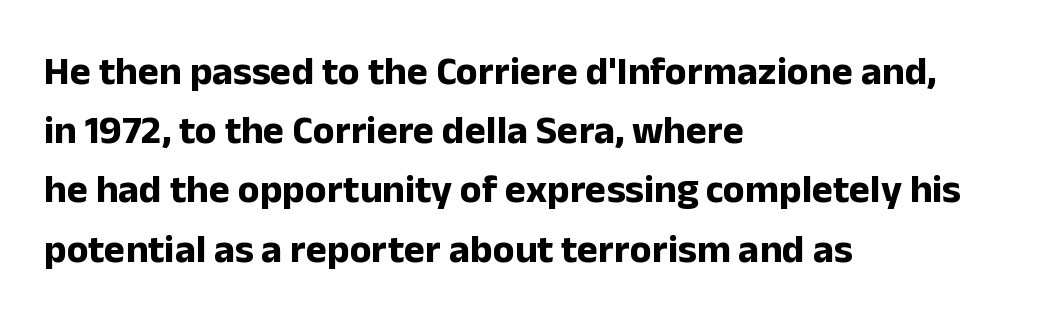
Spacing verdict: proportional, widths tailored to each character. Whoever set this chose a conventional vertical rhythm. Posture: vertical. Characters follow at the spacing the type designer built in. The space directly below the letters is spotless. If you drew a ruler down the left edge, every line would touch it.
